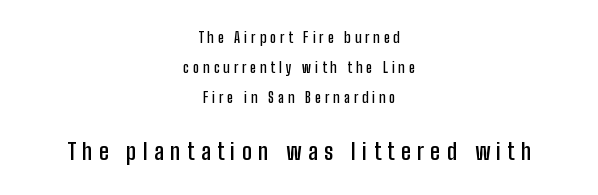
The image shows 23 px text type, upright; set centered, loose line spacing (2.14x), unusually wide letter spacing (+0.28 em), not underlined; the second (bottom) block is 1.64x larger.
